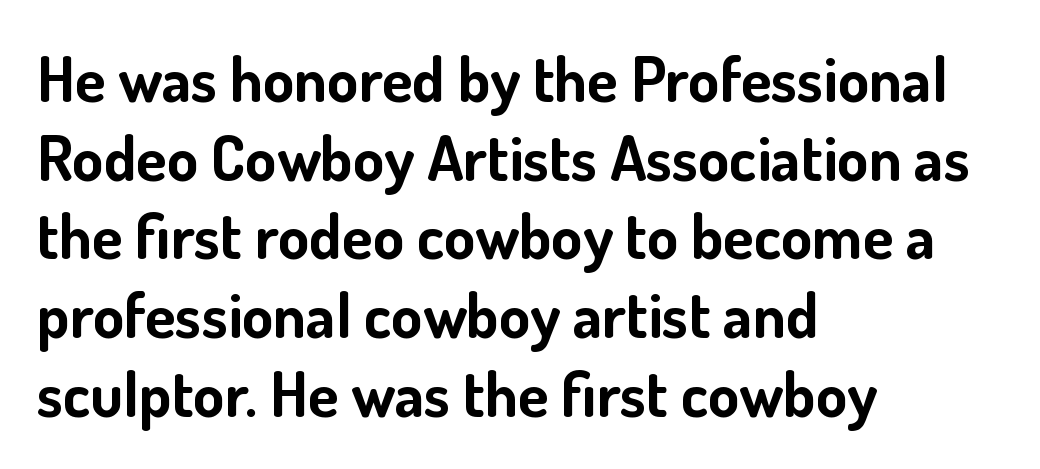
The glyphs are unaccompanied by any horizontal stroke below them. Which margin do the lines hug? The left one — the right edge is uneven. These lines keep a tight, regular rhythm from letter to letter. Look at the bottom of the vertical strokes: they stop flat, with no serifs. These lines are rendered in a variable-pitch font. Summary of weight: heavy, a full bold.
